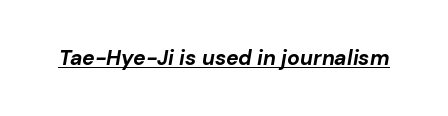
The image shows 21 px bold type, italic (leaning right); set normal letter spacing, underlined.
